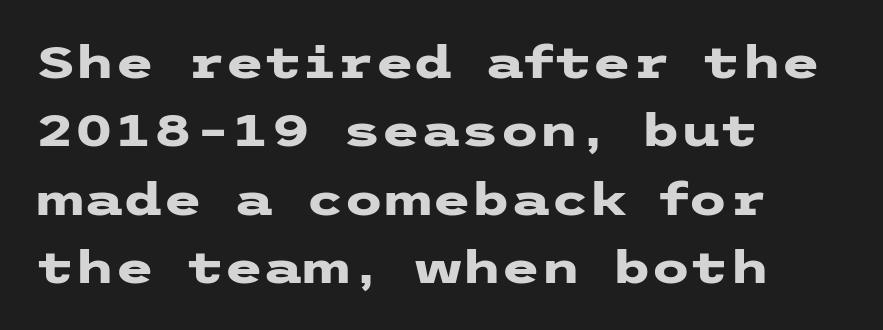
{"serif": "no", "italic": "no", "bold": "yes", "weight": "heavy", "width": "wide", "stroke_contrast": "low", "x_height": "medium", "underline": "no", "align": "left", "line_spacing": "normal", "line_spacing_ratio": 1.52, "letter_spacing": "normal", "letter_spacing_em": 0.0, "glyph_px": 45}
